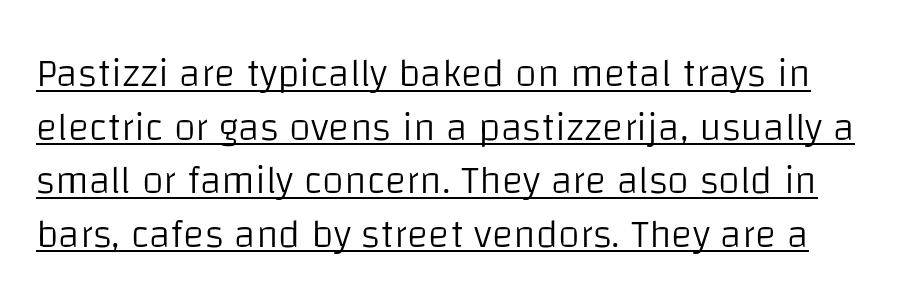
The image shows 40 px light sans-serif type, upright; set normal line spacing (1.34x), normal letter spacing, underlined; low stroke contrast and a large x-height.
